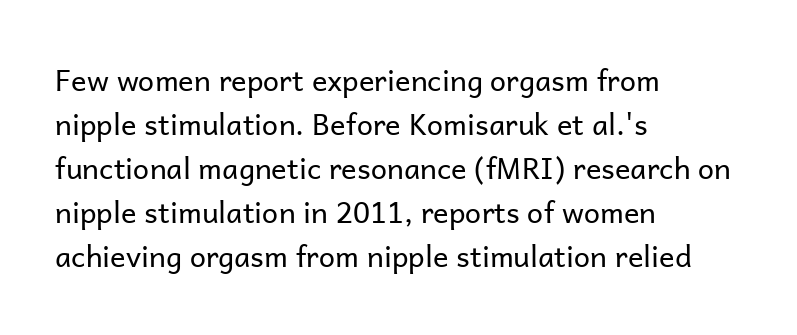
{"serif": "no", "italic": "no", "bold": "no", "weight": "regular", "width": "normal", "stroke_contrast": "low", "x_height": "medium", "monospaced": "no", "underline": "no", "align": "left", "line_spacing": "normal", "line_spacing_ratio": 1.52, "letter_spacing": "normal", "letter_spacing_em": 0.0, "glyph_px": 29}
